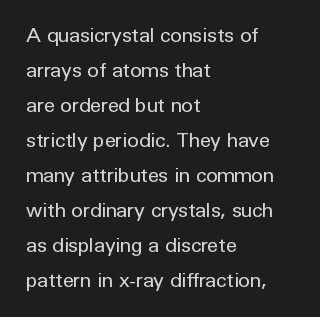
{"italic": "no", "bold": "no", "underline": "no", "align": "left", "line_spacing_ratio": 1.75, "letter_spacing": "normal", "letter_spacing_em": 0.0, "glyph_px": 20}
